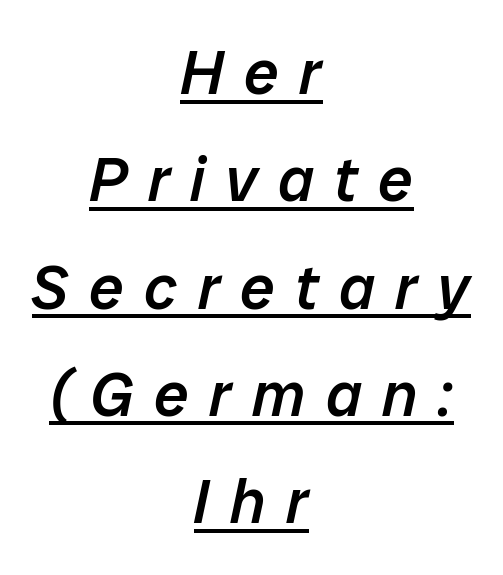
The image shows 62 px semibold type, italic (leaning right); set centered, line spacing 1.73x, unusually wide letter spacing (+0.33 em), underlined; low stroke contrast and a medium x-height.
